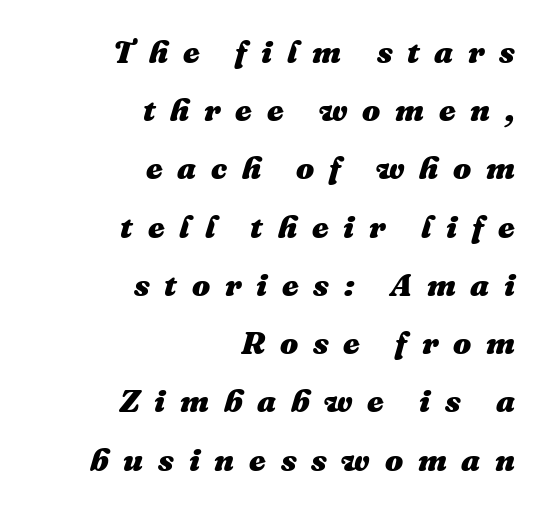
Q: Is the text bold? A: Yes.
Q: Is the text italic (slanted)? A: Yes, it leans right by about 16 degrees.
Q: Is the text underlined? A: No.
Q: How is the paragraph aligned? A: Right-aligned.
Q: Is the spacing between letters normal or unusually wide? A: Unusually wide.
Q: Width (condensed, normal, or wide)? A: Normal.
Q: Stroke contrast? A: Medium.
Q: x-height? A: Medium.
Q: Monospaced? A: No.
